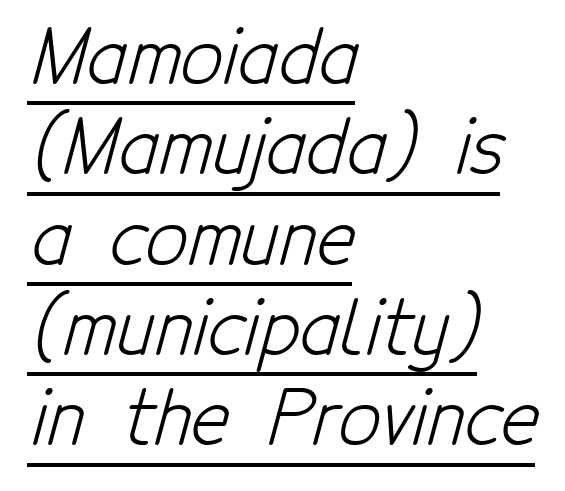
The image shows 74 px light, condensed sans-serif type; set left-aligned, line spacing 1.22x, normal letter spacing, underlined; low stroke contrast and a medium x-height.
